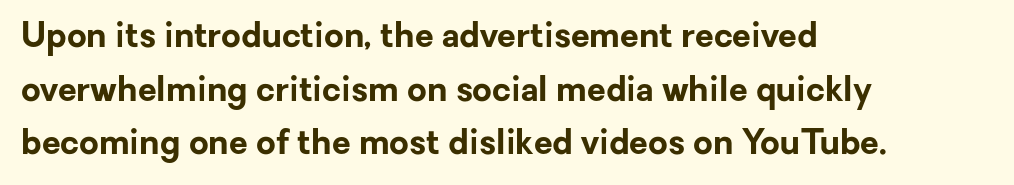
{"serif": "no", "italic": "no", "bold": "yes", "weight": "bold", "width": "normal", "stroke_contrast": "low", "x_height": "medium", "monospaced": "no", "underline": "no", "align": "left", "line_spacing": "normal", "line_spacing_ratio": 1.58, "letter_spacing": "normal", "letter_spacing_em": 0.0, "glyph_px": 34}
